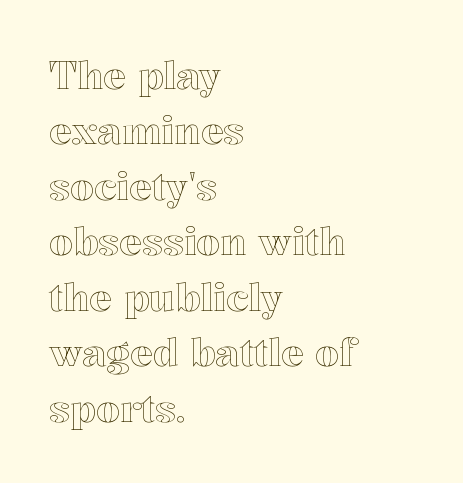
These lines are set flush left with a ragged right edge. Notice how the stems are strictly vertical — no italics here. You could call the tracking neutral — neither tight nor loose. The words here are not underlined.
